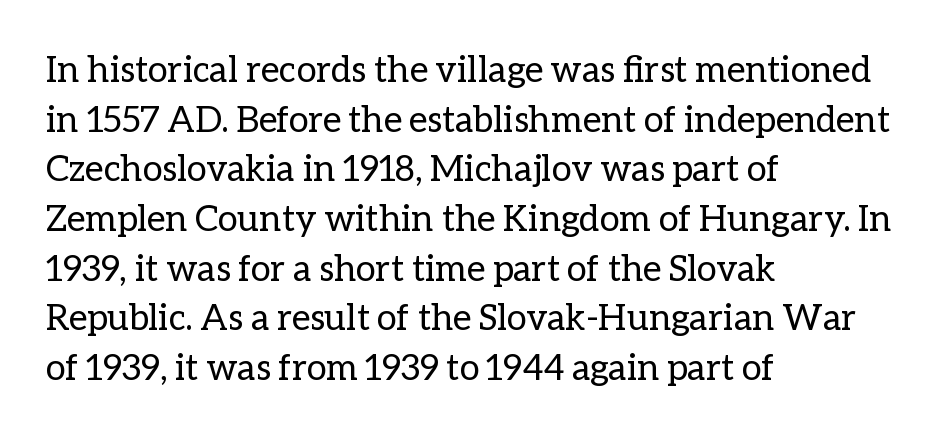
Standard letterfit; no display-style spreading of the glyphs. Weight class: somewhere from thin through regular. Rule under the text: the space is simply empty. Normally led — the rows are evenly, conventionally spaced.
